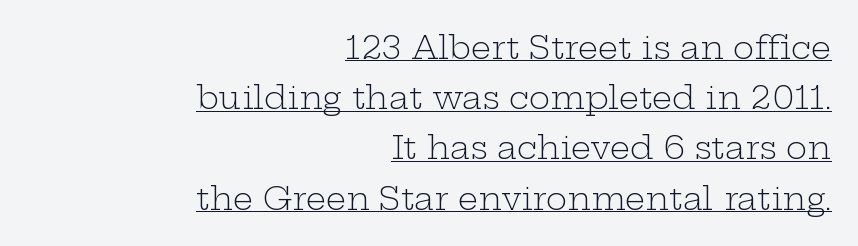
{"serif": "yes", "italic": "no", "bold": "no", "weight": "light", "width": "wide", "stroke_contrast": "low", "x_height": "medium", "monospaced": "no", "underline": "yes", "align": "right", "line_spacing": "normal", "line_spacing_ratio": 1.57, "letter_spacing": "normal", "letter_spacing_em": 0.0, "glyph_px": 32}
